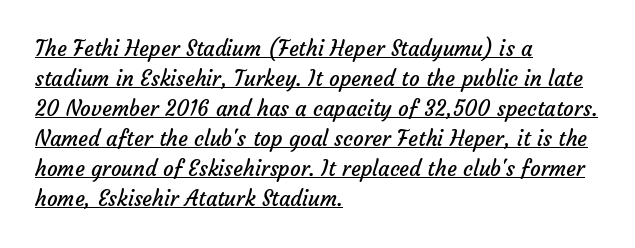
Alignment: flush left. Inter-character spacing is left at the font's built-in metrics. Leading matches the norm, producing a regular column. This rendering features underlined lettering. No chunkiness to these letters — they're not bold.
